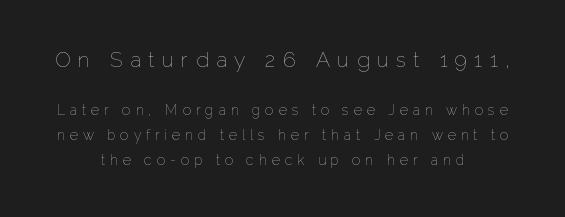
Counters stay open thanks to moderate or lighter strokes. Check the space under the baseline: it is left empty. Visually, the top section dominates because its glyphs are scaled up. The passage shown has open, widely tracked lettering throughout.
